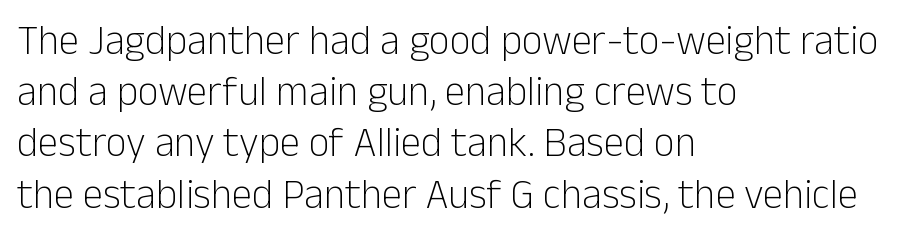
Notice how the passage keeps a crisp vertical edge on the left only. The rows are spaced the way most documents space them. Every character sits straight up, as roman type does. Looks like regular typesetting: each glyph gets only the width it needs. Stroke thickness stays within the range of a standard reading face or lighter. Letter spacing: default.
